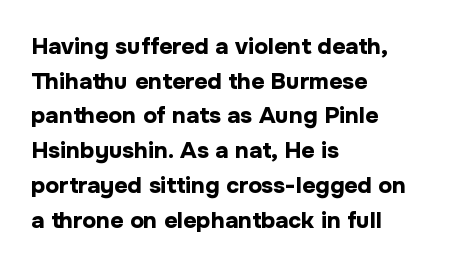
Q: Is the text bold? A: Yes.
Q: Is the text italic (slanted)? A: No, it is upright.
Q: Is the text underlined? A: No.
Q: How is the paragraph aligned? A: Left-aligned.
Q: Is the spacing between letters normal or unusually wide? A: Normal.
Q: Is the spacing between lines tight, normal or loose? A: Normal.
